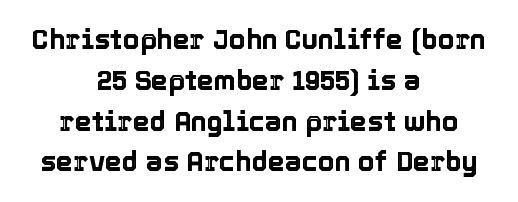
{"italic": "no", "underline": "no", "align": "center", "line_spacing": "normal", "line_spacing_ratio": 1.51, "letter_spacing": "normal", "letter_spacing_em": 0.0, "glyph_px": 27}
